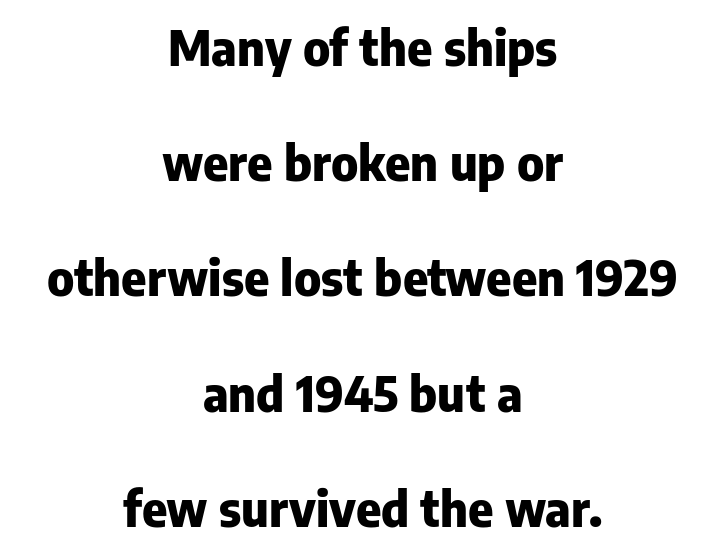
Q: Is the text bold? A: Yes.
Q: Is the text italic (slanted)? A: No, it is upright.
Q: Is the typeface a serif or a sans-serif typeface? A: Sans-serif.
Q: Is the text underlined? A: No.
Q: How is the paragraph aligned? A: Centered.
Q: Is the spacing between letters normal or unusually wide? A: Normal.
Q: Is the spacing between lines tight, normal or loose? A: Loose.
Q: Width (condensed, normal, or wide)? A: Normal.
Q: Stroke contrast? A: Low.
Q: x-height? A: Medium.
Q: Monospaced? A: No.
